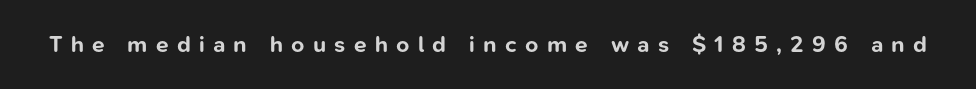
The image shows 23 px bold type, upright; set unusually wide letter spacing (+0.36 em), not underlined.
